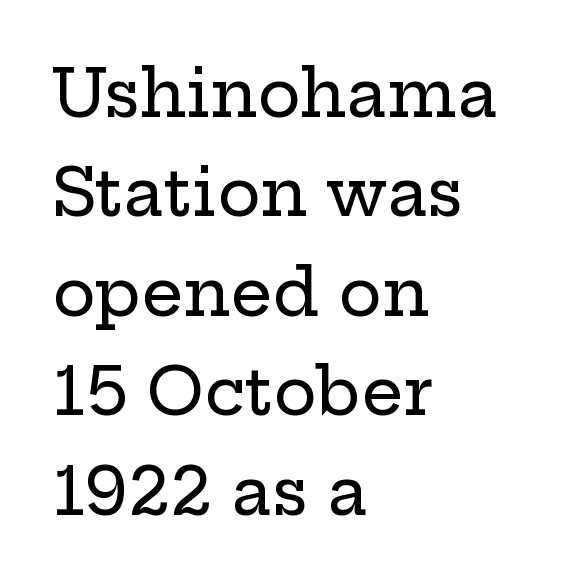
Posture: vertical. The rendering keeps characters at their native spacing. The rendering uses natural spacing where letterforms have individual widths. Serif or sans? Serif — the stroke terminals have little feet. Quick note: underline off.
